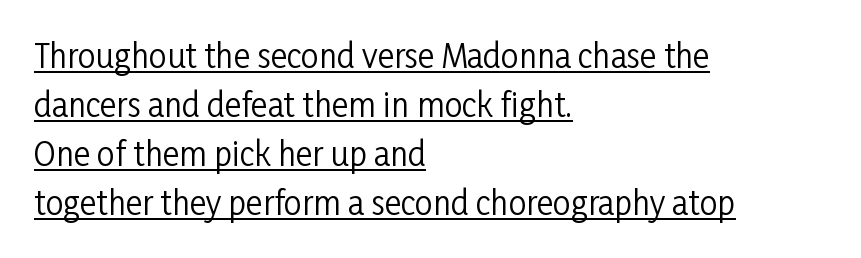
Q: Is the text bold? A: No.
Q: Is the text italic (slanted)? A: No, it is upright.
Q: Is the typeface a serif or a sans-serif typeface? A: Sans-serif.
Q: Is the text underlined? A: Yes.
Q: How is the paragraph aligned? A: Left-aligned.
Q: Is the spacing between letters normal or unusually wide? A: Normal.
Q: Is the spacing between lines tight, normal or loose? A: Normal.
Q: Width (condensed, normal, or wide)? A: Condensed.
Q: Stroke contrast? A: Low.
Q: x-height? A: Medium.
Q: Monospaced? A: No.
